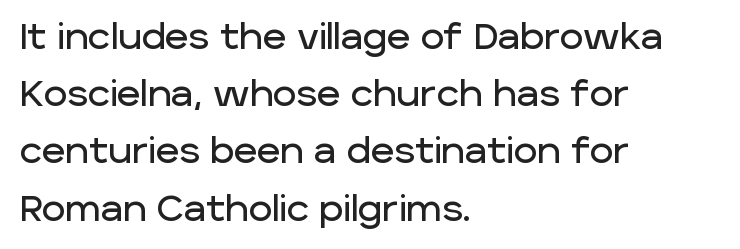
Q: Is the text italic (slanted)? A: No, it is upright.
Q: Is the typeface a serif or a sans-serif typeface? A: Sans-serif.
Q: Is the text underlined? A: No.
Q: How is the paragraph aligned? A: Left-aligned.
Q: Is the spacing between letters normal or unusually wide? A: Normal.
Q: Is the spacing between lines tight, normal or loose? A: Normal.
Q: Width (condensed, normal, or wide)? A: Normal.
Q: Stroke contrast? A: Low.
Q: x-height? A: Large.
Q: Monospaced? A: No.
